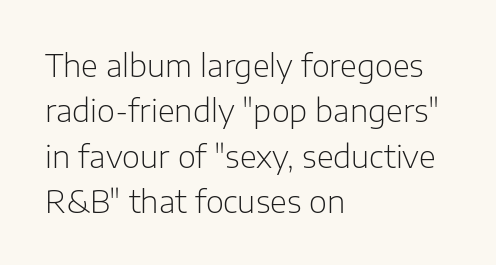
Q: Is the text bold? A: No.
Q: Is the text italic (slanted)? A: No, it is upright.
Q: Is the typeface a serif or a sans-serif typeface? A: Sans-serif.
Q: Is the text underlined? A: No.
Q: How is the paragraph aligned? A: Left-aligned.
Q: Is the spacing between letters normal or unusually wide? A: Normal.
Q: Is the spacing between lines tight, normal or loose? A: Normal.
Q: Width (condensed, normal, or wide)? A: Normal.
Q: Stroke contrast? A: Low.
Q: x-height? A: Medium.
Q: Monospaced? A: No.
